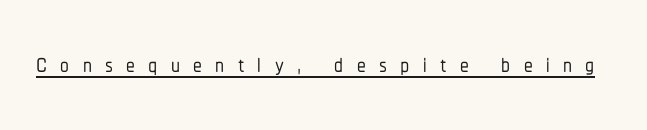
You could only call the tracking loose — the letters float apart. Do the characters align in a grid? No, the font is proportional. The characters display no serif detailing; their extremities are plain. If you drew a line through each stem, it would be perfectly vertical.
